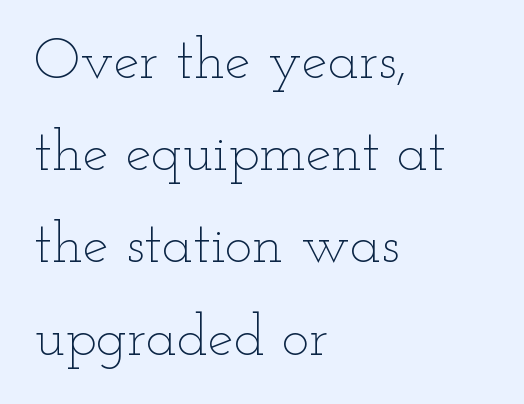
Posture: straight, roman, zero tilt. The line-height multiplier appears to be the usual default. Think of a printed novel: that variable character pitch is what you see here. No word sits above an underline. Reading down the block, your eye returns to a fixed left position each line.
